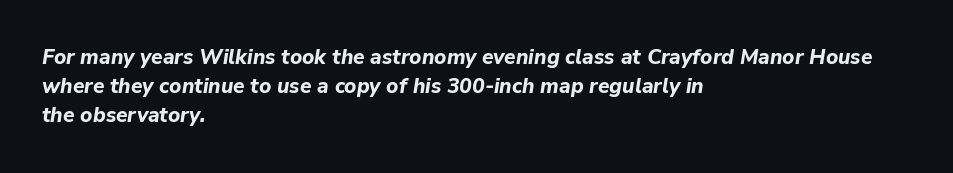
Bare-footed words on every line. The passage is arranged the way most books set body copy — flush left. Students, this is bold: see how much ink each stroke carries. The leading is moderate, giving the passage an even texture. Slanted lettering throughout. The tracking reads as untouched default to a designer's eye.
